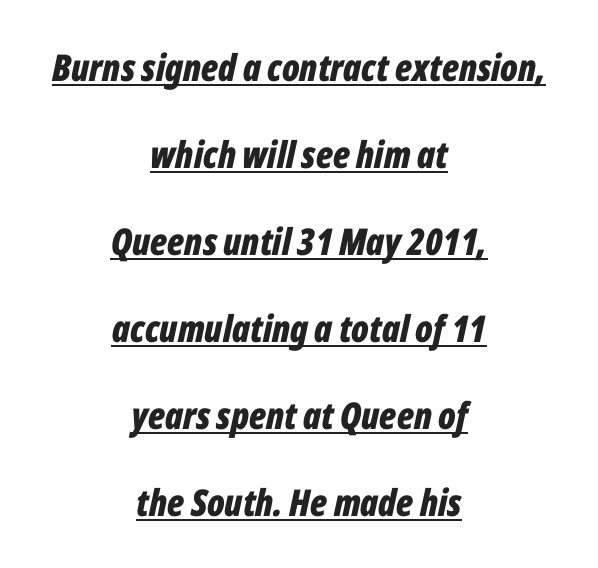
The image shows 37 px bold, condensed type, italic (leaning right); set centered, loose line spacing (2.35x), normal letter spacing, underlined; low stroke contrast and a medium x-height.
